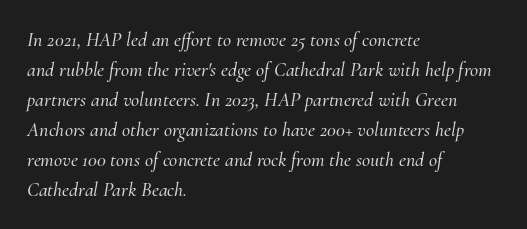
Short note: letters normally spaced. Compared with typical paragraphs, the rows here are spaced about the same. The ragged edge is on the right, which tells us the setting is flush left. The strip under each line holds only bare page.
